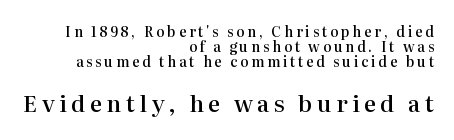
{"italic": "no", "bold": "semi", "underline": "no", "align": "right", "line_spacing": "tight", "line_spacing_ratio": 1.08, "larger_block": "second", "size_ratio": 1.64, "glyph_px": 23}
